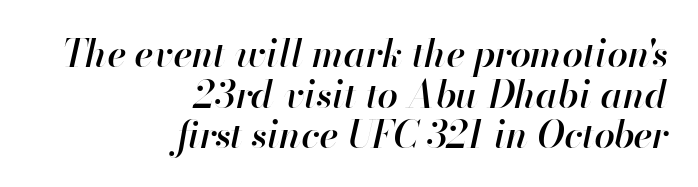
Think of a printed novel: that variable character pitch is what you see here. Its strokes are somewhat broadened, the hallmark of semibold type. If you drew a ruler down the right edge, every line would touch it. The passage shown is not underscored anywhere. In terms of leading, this rendering errs on the cramped side. The rendering keeps characters at their native spacing.
